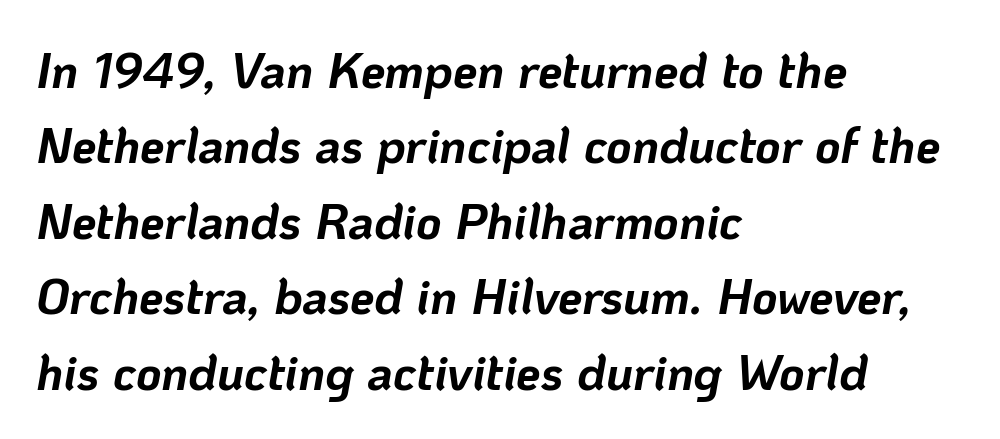
Does the leading feel generous? No, just average. You could call the tracking neutral — neither tight nor loose. It's the slanting kind of type. The text block is weighted toward the left margin, trailing off unevenly rightward. Pretty heavy lettering here — definitely bold. Here the designer chose a conventional face with non-uniform glyph widths.
